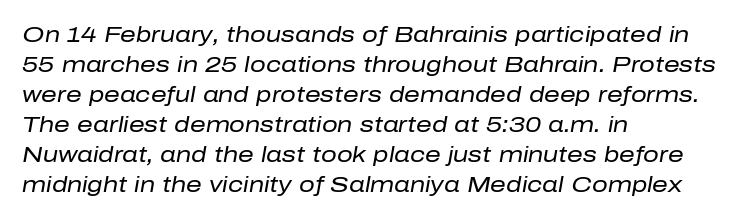
Counters stay open thanks to moderate or lighter strokes. Line starts are locked; line ends wander. The face used here has a pronounced slope to its letters. Interline gaps are of average width in this sample.
